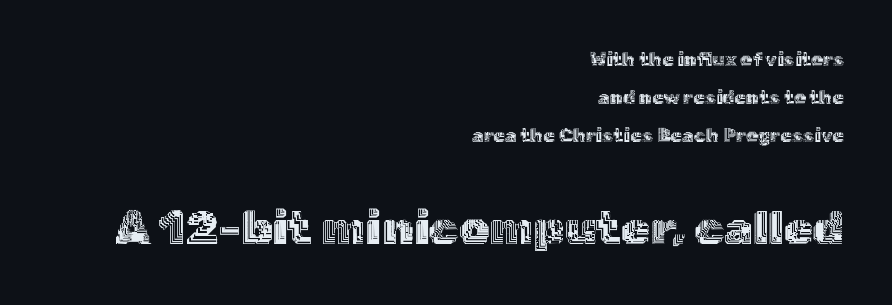
The designer dialed line spacing up above the default. A bare baseline throughout the passage. Top chunk: small. Bottom chunk: large. Here the designer chose a conventional face with non-uniform glyph widths.
